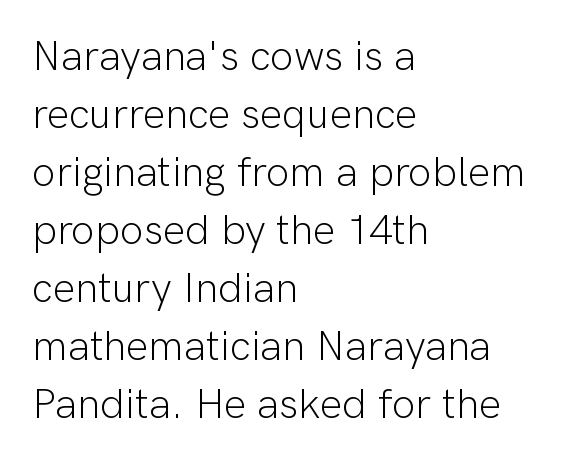
Q: Is the text bold? A: No.
Q: Is the text italic (slanted)? A: No, it is upright.
Q: Is the typeface a serif or a sans-serif typeface? A: Sans-serif.
Q: Is the text underlined? A: No.
Q: How is the paragraph aligned? A: Left-aligned.
Q: Is the spacing between letters normal or unusually wide? A: Normal.
Q: Is the spacing between lines tight, normal or loose? A: Normal.
Q: Width (condensed, normal, or wide)? A: Normal.
Q: Stroke contrast? A: Low.
Q: x-height? A: Medium.
Q: Monospaced? A: No.
